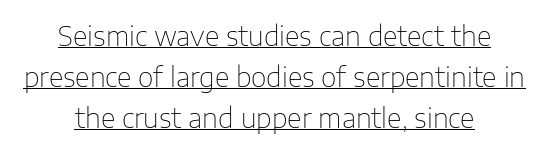
Q: Is the text bold? A: No.
Q: Is the text italic (slanted)? A: No, it is upright.
Q: Is the text underlined? A: Yes.
Q: How is the paragraph aligned? A: Centered.
Q: Is the spacing between letters normal or unusually wide? A: Normal.
Q: Is the spacing between lines tight, normal or loose? A: Normal.
